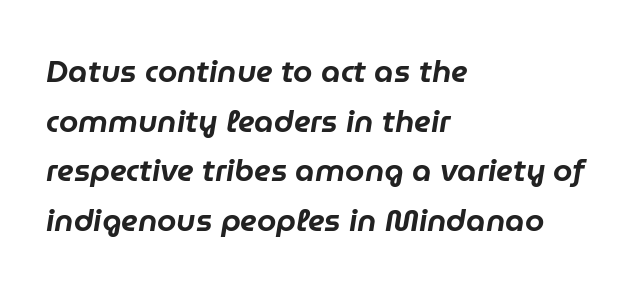
Compared with a centered layout, this one pins lines to the left instead. Underlining? Definitely not there. No extra tracking has been applied to these lines. The letters are slanted; this is an italic face. Each new line begins a customary step beneath the previous one. These lines are rendered in a variable-pitch font.
